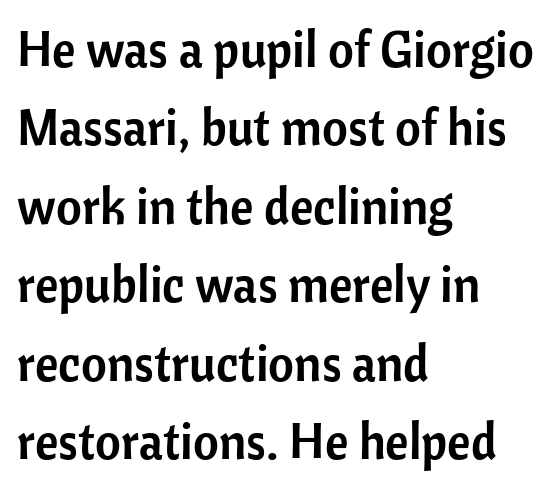
Q: Is the text italic (slanted)? A: No, it is upright.
Q: Is the typeface a serif or a sans-serif typeface? A: Sans-serif.
Q: Is the text underlined? A: No.
Q: How is the paragraph aligned? A: Left-aligned.
Q: Is the spacing between letters normal or unusually wide? A: Normal.
Q: Is the spacing between lines tight, normal or loose? A: Normal.
Q: Width (condensed, normal, or wide)? A: Normal.
Q: Stroke contrast? A: Low.
Q: x-height? A: Medium.
Q: Monospaced? A: No.
